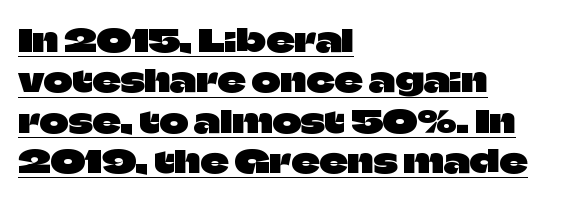
Q: Is the text italic (slanted)? A: No, it is upright.
Q: Is the typeface a serif or a sans-serif typeface? A: Sans-serif.
Q: Is the text underlined? A: Yes.
Q: How is the paragraph aligned? A: Left-aligned.
Q: Is the spacing between letters normal or unusually wide? A: Normal.
Q: Is the spacing between lines tight, normal or loose? A: Normal.
Q: Width (condensed, normal, or wide)? A: Normal.
Q: Stroke contrast? A: Low.
Q: x-height? A: Large.
Q: Monospaced? A: No.
